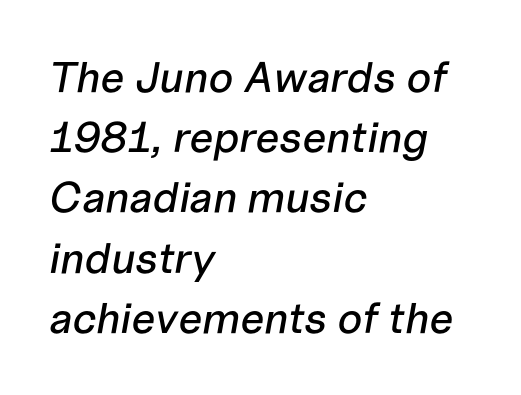
{"italic": "yes", "lean": "right", "slant_degrees": 10, "width": "normal", "stroke_contrast": "low", "x_height": "medium", "monospaced": "no", "underline": "no", "align": "left", "line_spacing": "normal", "line_spacing_ratio": 1.4, "letter_spacing": "normal", "letter_spacing_em": 0.0, "glyph_px": 43}
